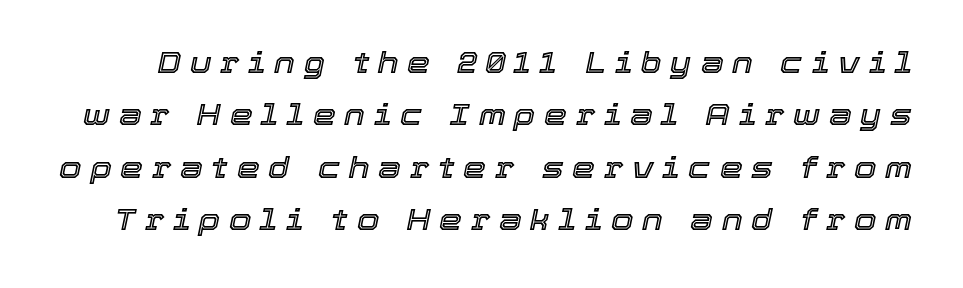
The passage shown is typed in a proportional face where columns would drift. The passage shown is not underscored anywhere. Does extra space separate the letters? Yes, quite a lot of it. Rendered with sloped, italic letterforms.
